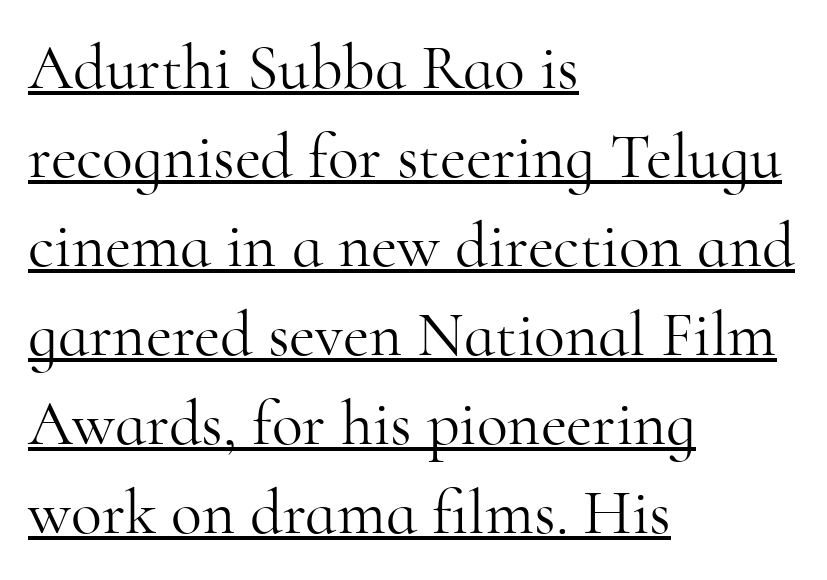
The image shows 64 px light serif type, upright; set left-aligned, normal line spacing (1.39x), normal letter spacing, underlined; high stroke contrast and a small x-height.
